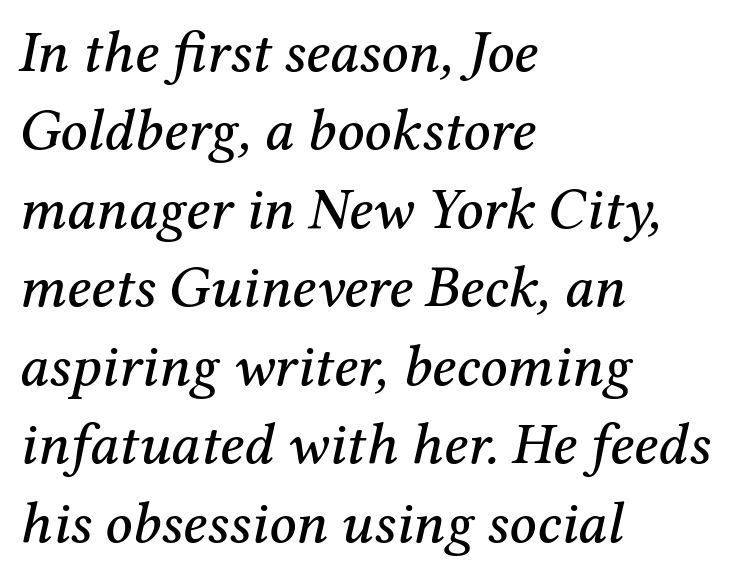
Q: Is the text italic (slanted)? A: Yes, it leans right by about 12 degrees.
Q: Is the typeface a serif or a sans-serif typeface? A: Serif.
Q: Is the text underlined? A: No.
Q: How is the paragraph aligned? A: Left-aligned.
Q: Is the spacing between letters normal or unusually wide? A: Normal.
Q: Is the spacing between lines tight, normal or loose? A: Normal.
Q: Width (condensed, normal, or wide)? A: Normal.
Q: Stroke contrast? A: Medium.
Q: x-height? A: Medium.
Q: Monospaced? A: No.
